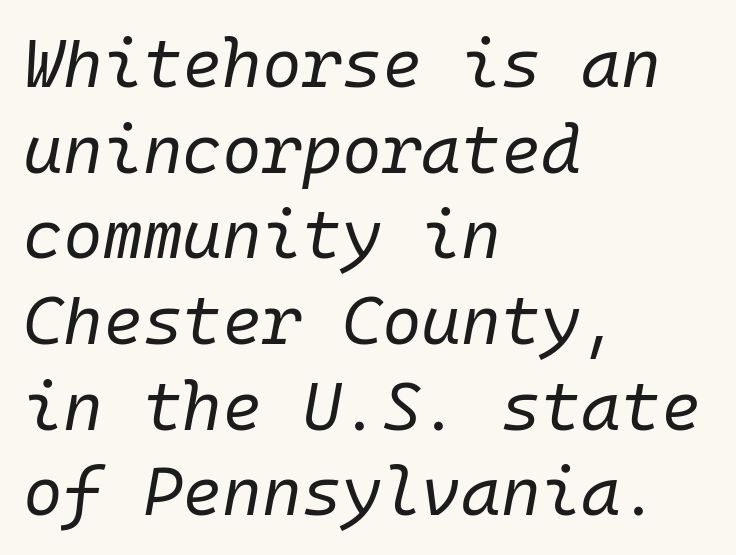
{"italic": "yes", "lean": "right", "slant_degrees": 10, "bold": "no", "weight": "regular", "width": "normal", "stroke_contrast": "low", "x_height": "medium", "monospaced": "yes", "underline": "no", "align": "left", "line_spacing": "normal", "line_spacing_ratio": 1.26, "letter_spacing": "normal", "letter_spacing_em": 0.0, "glyph_px": 68}
